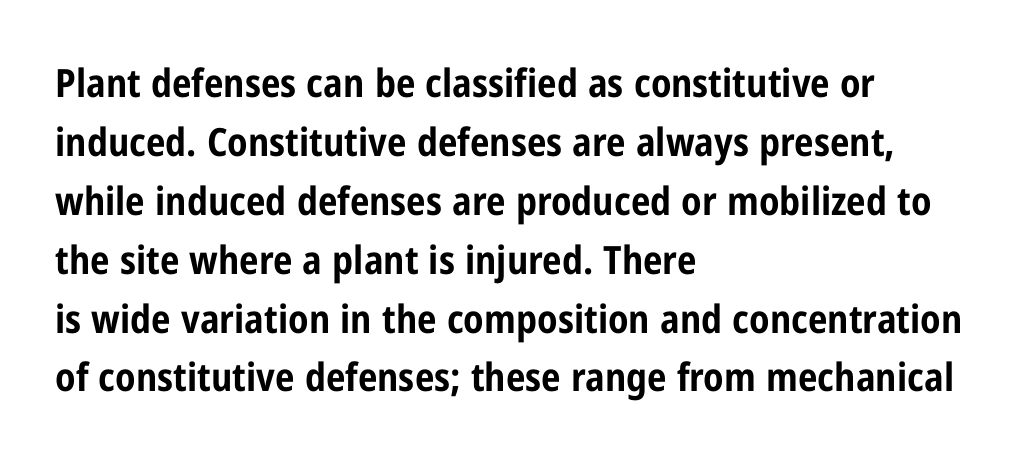
Q: Is the text bold? A: Yes.
Q: Is the text italic (slanted)? A: No, it is upright.
Q: Is the typeface a serif or a sans-serif typeface? A: Sans-serif.
Q: Is the text underlined? A: No.
Q: How is the paragraph aligned? A: Left-aligned.
Q: Is the spacing between letters normal or unusually wide? A: Normal.
Q: Is the spacing between lines tight, normal or loose? A: Normal.
Q: Width (condensed, normal, or wide)? A: Condensed.
Q: Stroke contrast? A: Low.
Q: x-height? A: Medium.
Q: Monospaced? A: No.
